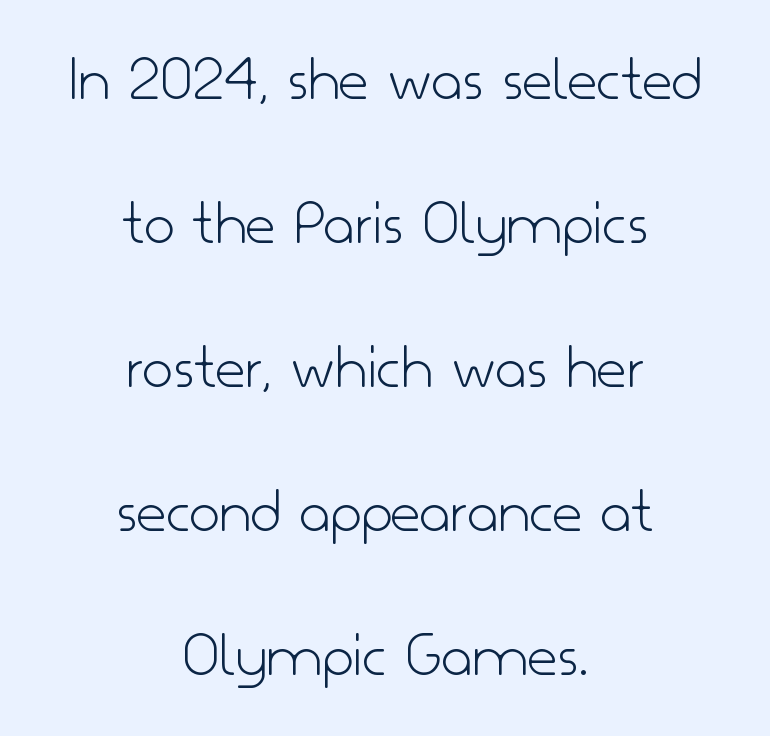
Q: Is the text bold? A: No.
Q: Is the text italic (slanted)? A: No, it is upright.
Q: Is the typeface a serif or a sans-serif typeface? A: Sans-serif.
Q: Is the text underlined? A: No.
Q: How is the paragraph aligned? A: Centered.
Q: Is the spacing between letters normal or unusually wide? A: Normal.
Q: Is the spacing between lines tight, normal or loose? A: Loose.
Q: Width (condensed, normal, or wide)? A: Normal.
Q: Stroke contrast? A: Low.
Q: x-height? A: Small.
Q: Monospaced? A: No.
